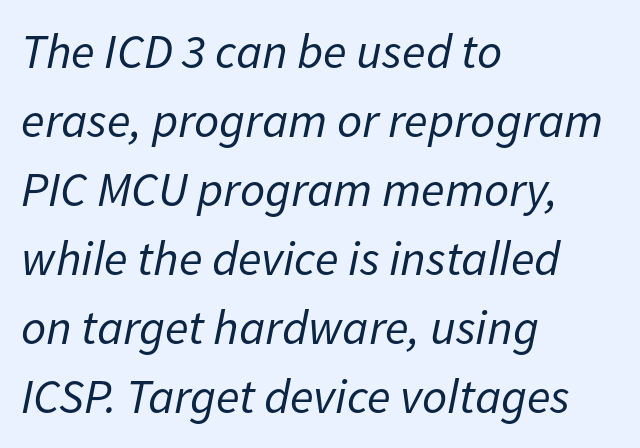
Proportional: the letters do not fall into vertical columns. Counters stay open thanks to moderate or lighter strokes. Italic: yes, the glyphs are oblique. Honestly, the letter spacing is just normal — you wouldn't notice it.
